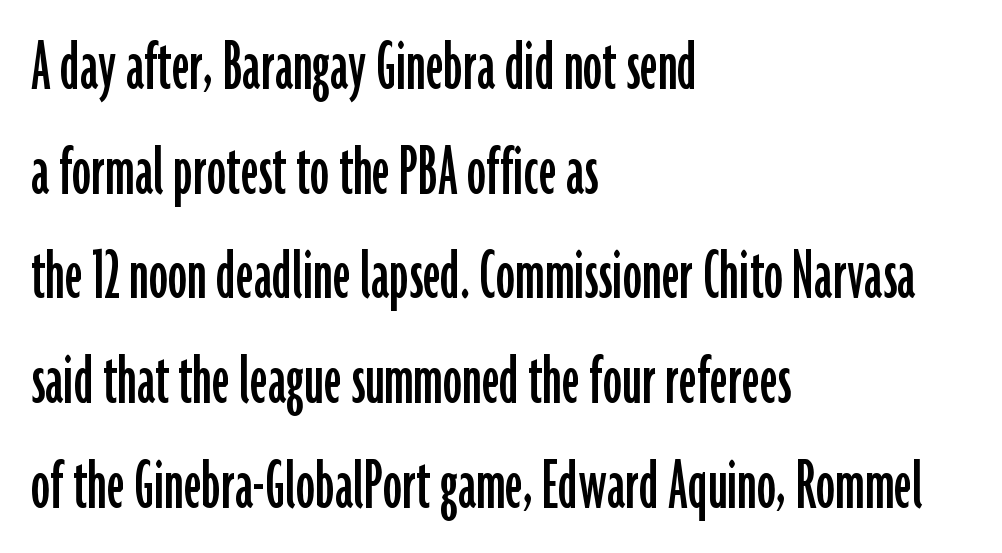
{"serif": "no", "italic": "no", "width": "condensed", "stroke_contrast": "low", "x_height": "medium", "monospaced": "no", "underline": "no", "align": "left", "line_spacing": "normal", "line_spacing_ratio": 1.36, "letter_spacing": "normal", "letter_spacing_em": 0.0, "glyph_px": 77}
